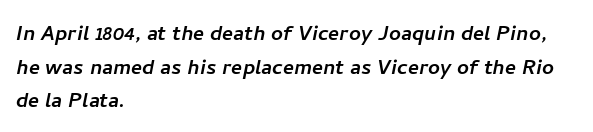
Nobody touched the tracking dial on this one. Leading: standard. Is the block centered? No — it sits flush against the left margin. Unmarked baselines from the first word to the last.
